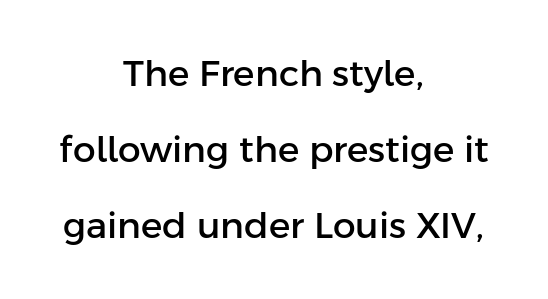
Underline: absent. Check where the strokes stop: nothing finishes them off — pure sans. The passage is arranged like a title page — every line centered. Caption: standard tracking, unaltered. The block of text is sparse from top to bottom, with ample space between rows.
